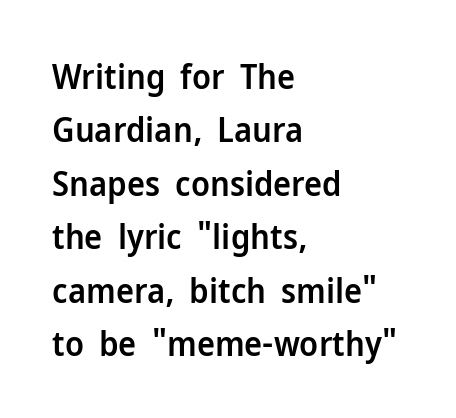
{"serif": "no", "italic": "no", "bold": "semi", "weight": "semibold", "width": "normal", "stroke_contrast": "low", "x_height": "medium", "monospaced": "no", "underline": "no", "align": "left", "line_spacing": "normal", "line_spacing_ratio": 1.57, "letter_spacing": "normal", "letter_spacing_em": 0.0, "glyph_px": 34}
